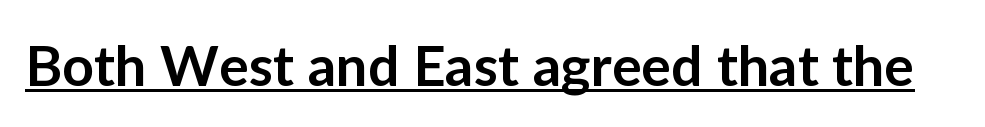
{"serif": "no", "italic": "no", "bold": "semi", "weight": "semibold", "width": "normal", "stroke_contrast": "low", "x_height": "medium", "monospaced": "no", "underline": "yes", "letter_spacing": "normal", "letter_spacing_em": 0.0, "glyph_px": 56}
